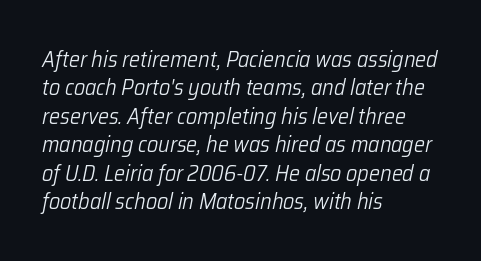
Q: Is the text bold? A: No.
Q: Is the text italic (slanted)? A: Yes, it leans right by about 12 degrees.
Q: Is the text underlined? A: No.
Q: How is the paragraph aligned? A: Left-aligned.
Q: Is the spacing between letters normal or unusually wide? A: Normal.
Q: Is the spacing between lines tight, normal or loose? A: Normal.
